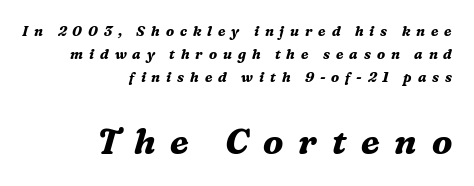
{"serif": "yes", "italic": "yes", "lean": "right", "slant_degrees": 16, "bold": "yes", "weight": "bold", "width": "normal", "stroke_contrast": "medium", "x_height": "medium", "monospaced": "no", "underline": "no", "align": "right", "line_spacing": "normal", "line_spacing_ratio": 1.65, "letter_spacing": "wide", "letter_spacing_em": 0.42, "larger_block": "second", "size_ratio": 2.5, "glyph_px": 35}
